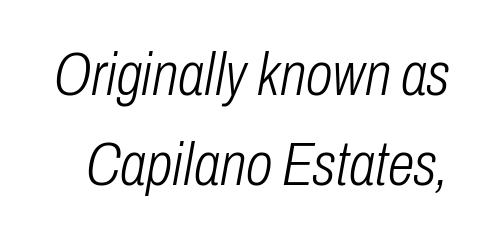
Q: Is the text bold? A: No.
Q: Is the text italic (slanted)? A: Yes, it leans right by about 10 degrees.
Q: Is the text underlined? A: No.
Q: Is the spacing between letters normal or unusually wide? A: Normal.
Q: Is the spacing between lines tight, normal or loose? A: Normal.
Q: Width (condensed, normal, or wide)? A: Condensed.
Q: Stroke contrast? A: Low.
Q: x-height? A: Medium.
Q: Monospaced? A: No.
